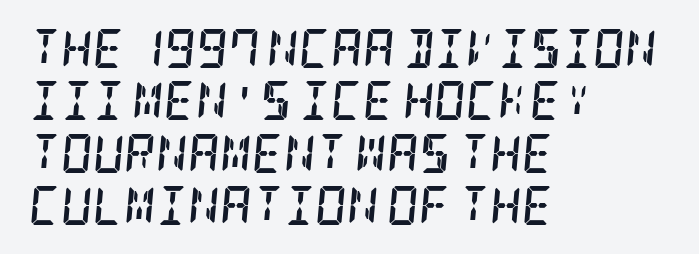
{"serif": "yes", "italic": "yes", "lean": "right", "slant_degrees": 5, "bold": "yes", "weight": "semibold", "width": "condensed", "stroke_contrast": "low", "x_height": "large", "underline": "no", "align": "left", "line_spacing": "normal", "line_spacing_ratio": 1.34, "letter_spacing": "normal", "letter_spacing_em": 0.0, "glyph_px": 39}
